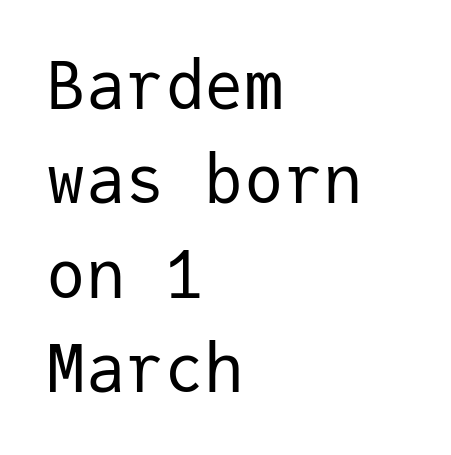
Q: Is the text bold? A: No.
Q: Is the text italic (slanted)? A: No, it is upright.
Q: Is the typeface a serif or a sans-serif typeface? A: Sans-serif.
Q: Is the text underlined? A: No.
Q: How is the paragraph aligned? A: Left-aligned.
Q: Is the spacing between letters normal or unusually wide? A: Normal.
Q: Is the spacing between lines tight, normal or loose? A: Normal.
Q: Width (condensed, normal, or wide)? A: Normal.
Q: Stroke contrast? A: Low.
Q: x-height? A: Medium.
Q: Monospaced? A: Yes.
